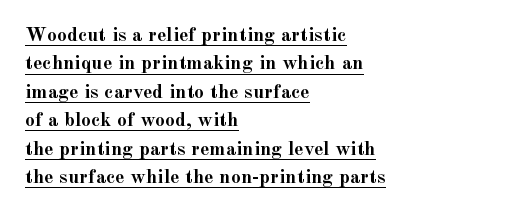
Set as a true bold cut, around the 700 mark. The type sits square on the baseline with zero lean. Look at the tracking — it's just the regular setting, nothing added. This block has exactly the height ordinary leading produces. The passage shown is underscored from start to finish.
